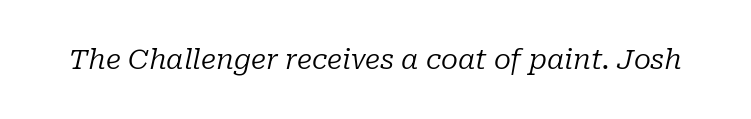
{"serif": "yes", "italic": "yes", "lean": "right", "slant_degrees": 10, "bold": "no", "weight": "regular", "width": "normal", "stroke_contrast": "low", "x_height": "medium", "monospaced": "no", "underline": "no", "letter_spacing": "normal", "letter_spacing_em": 0.0, "glyph_px": 28}
